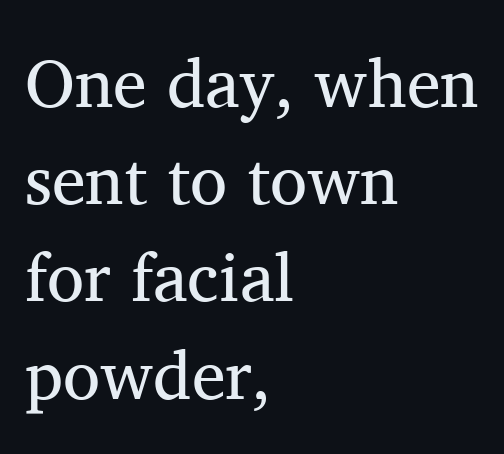
The image shows 68 px regular-weight serif type, upright; set left-aligned, normal line spacing (1.43x), normal letter spacing, not underlined; medium stroke contrast and a medium x-height.
